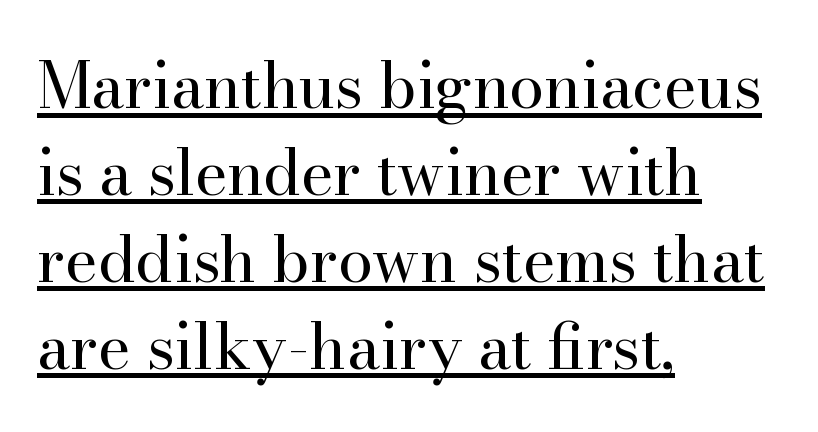
The image shows 63 px regular-weight serif type, upright; set left-aligned, normal line spacing (1.38x), normal letter spacing, underlined; high stroke contrast and a small x-height.
